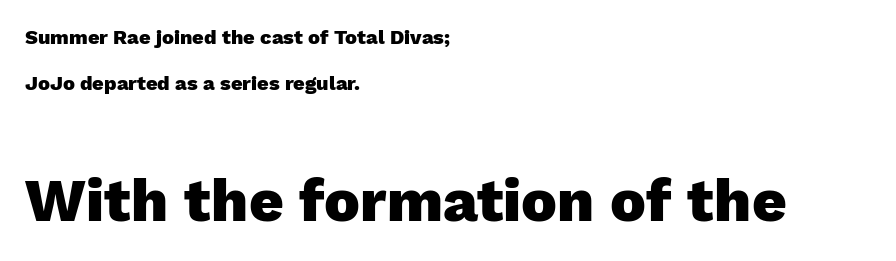
{"serif": "no", "italic": "no", "bold": "yes", "weight": "heavy", "width": "normal", "stroke_contrast": "low", "x_height": "medium", "monospaced": "no", "underline": "no", "align": "left", "line_spacing": "loose", "line_spacing_ratio": 2.29, "letter_spacing": "normal", "letter_spacing_em": 0.0, "larger_block": "second", "size_ratio": 3.0, "glyph_px": 60}
